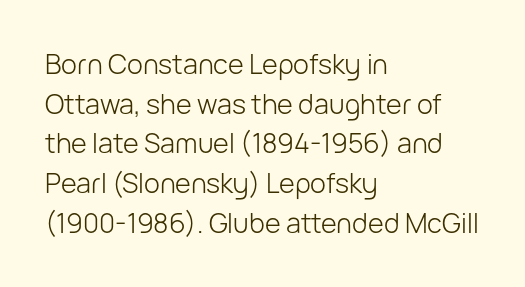
The image shows 27 px text type, upright; set left-aligned, normal line spacing (1.47x), normal letter spacing, not underlined.
